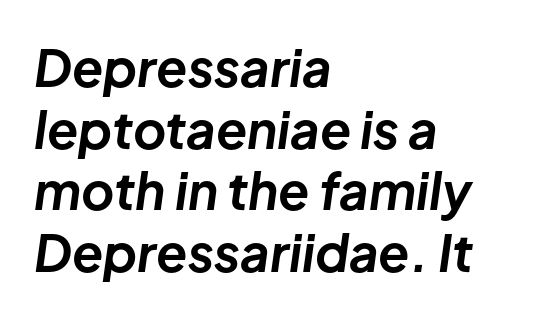
Short note: letters normally spaced. Layout note: lines flush left. Pretty heavy lettering here — definitely bold. The space directly below the letters is spotless.
